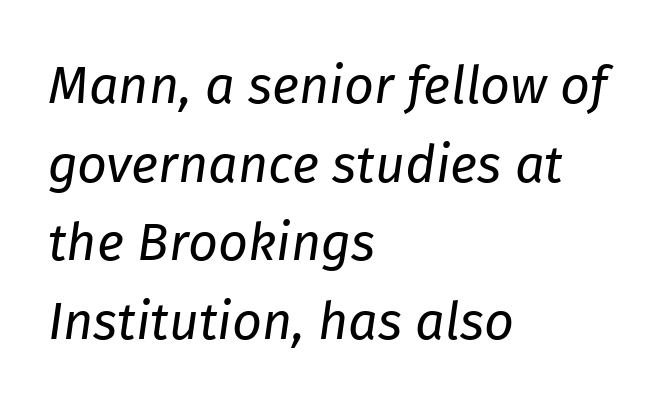
Does the leading feel generous? No, just average. Letters rest on an invisible, unmarked baseline. Looks like regular typesetting: each glyph gets only the width it needs. Casual observation: everything's shoved over to the left. Compared with a typical body face, this is equally light or lighter still. Characters follow at the spacing the type designer built in.
